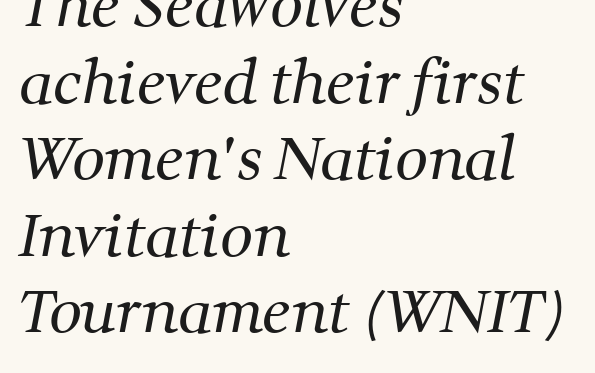
The image shows 58 px regular-weight serif type; set left-aligned, normal line spacing (1.32x), normal letter spacing, not underlined; medium stroke contrast and a medium x-height.
